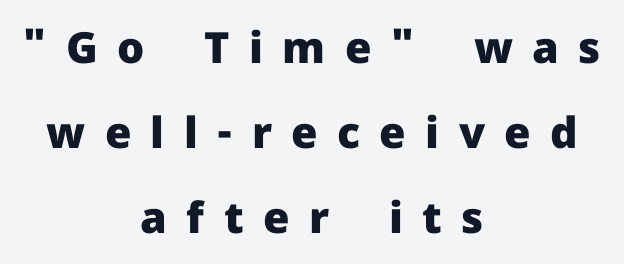
Q: Is the text bold? A: Yes.
Q: Is the text italic (slanted)? A: No, it is upright.
Q: Is the typeface a serif or a sans-serif typeface? A: Sans-serif.
Q: Is the text underlined? A: No.
Q: How is the paragraph aligned? A: Centered.
Q: Is the spacing between letters normal or unusually wide? A: Unusually wide.
Q: Is the spacing between lines tight, normal or loose? A: Loose.
Q: Width (condensed, normal, or wide)? A: Normal.
Q: Stroke contrast? A: Low.
Q: x-height? A: Medium.
Q: Monospaced? A: No.
